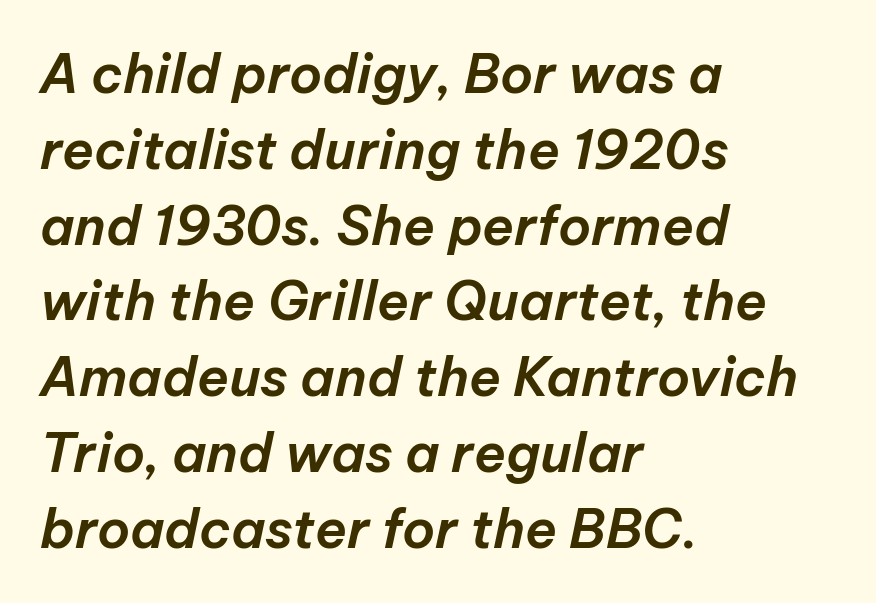
Q: Is the text italic (slanted)? A: Yes, it leans right by about 12 degrees.
Q: Is the text underlined? A: No.
Q: How is the paragraph aligned? A: Left-aligned.
Q: Is the spacing between letters normal or unusually wide? A: Normal.
Q: Is the spacing between lines tight, normal or loose? A: Normal.
Q: Width (condensed, normal, or wide)? A: Normal.
Q: Stroke contrast? A: Low.
Q: x-height? A: Medium.
Q: Monospaced? A: No.
